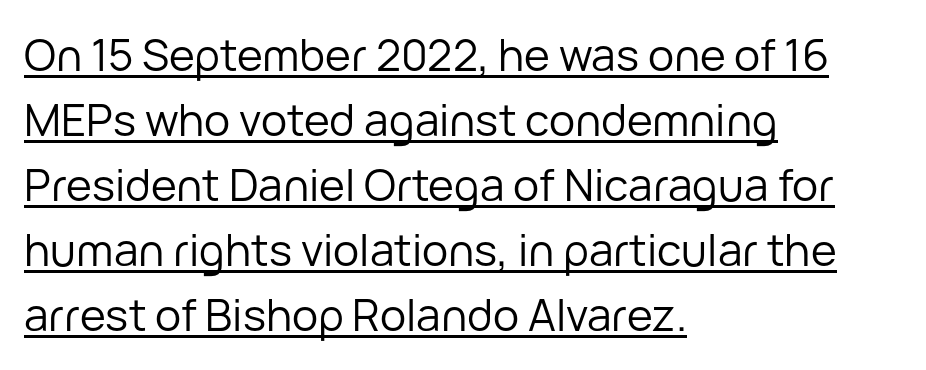
{"serif": "no", "italic": "no", "bold": "no", "weight": "regular", "width": "normal", "stroke_contrast": "low", "x_height": "medium", "monospaced": "no", "underline": "yes", "align": "left", "line_spacing": "normal", "line_spacing_ratio": 1.48, "letter_spacing": "normal", "letter_spacing_em": 0.0, "glyph_px": 44}
